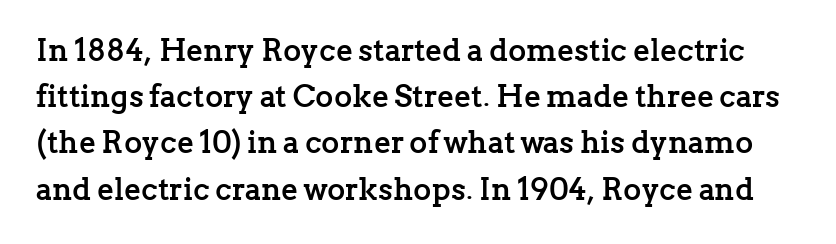
Q: Is the text bold? A: Yes.
Q: Is the text italic (slanted)? A: No, it is upright.
Q: Is the typeface a serif or a sans-serif typeface? A: Serif.
Q: Is the text underlined? A: No.
Q: Is the spacing between letters normal or unusually wide? A: Normal.
Q: Is the spacing between lines tight, normal or loose? A: Normal.
Q: Width (condensed, normal, or wide)? A: Normal.
Q: Stroke contrast? A: Low.
Q: x-height? A: Medium.
Q: Monospaced? A: No.
